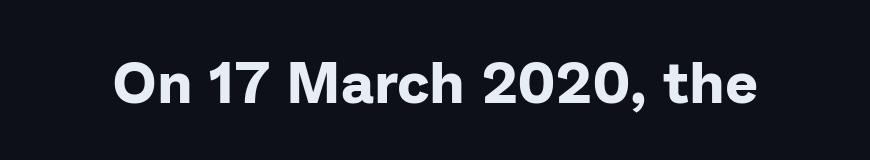
The image shows 58 px bold sans-serif type, upright; set normal letter spacing, not underlined; low stroke contrast and a medium x-height.
